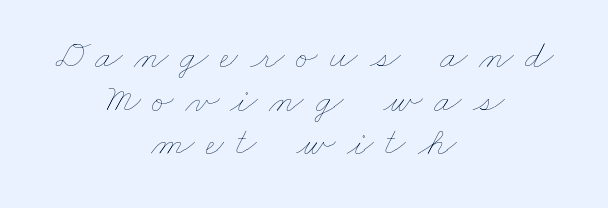
Closely set lines give the paragraph a compact silhouette. Look at the tracking — it's clearly loosened, letters drifting apart. Is this a fixed-width face? No — the glyphs have proportional, varying widths. Check the space under the baseline: it is left empty.
